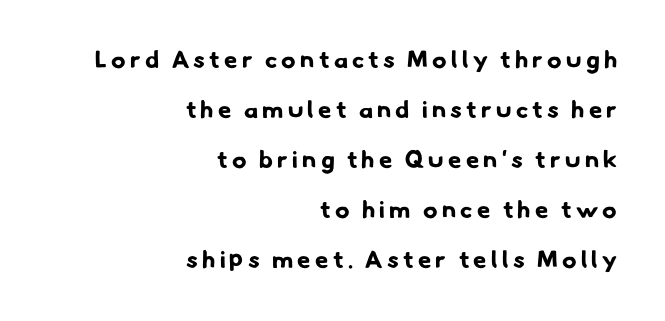
{"bold": "yes", "underline": "no", "align": "right", "line_spacing": "loose", "line_spacing_ratio": 2.08, "glyph_px": 24}
